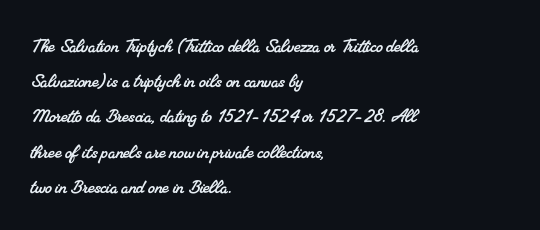
Q: Is the text underlined? A: No.
Q: How is the paragraph aligned? A: Left-aligned.
Q: Is the spacing between letters normal or unusually wide? A: Normal.
Q: Is the spacing between lines tight, normal or loose? A: Normal.
